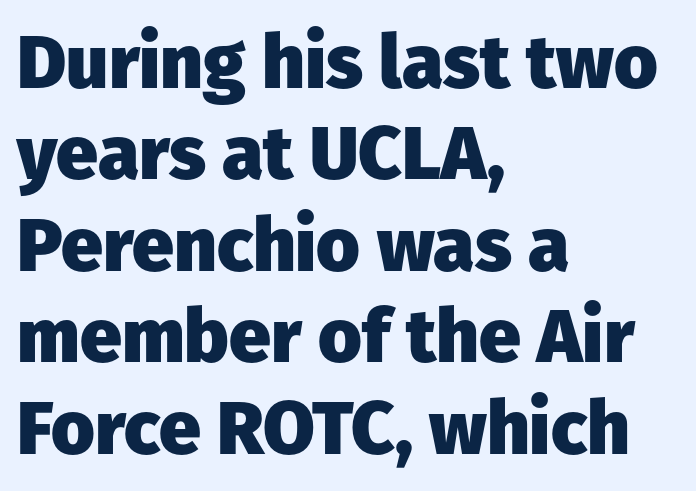
Q: Is the text bold? A: Yes.
Q: Is the text italic (slanted)? A: No, it is upright.
Q: Is the typeface a serif or a sans-serif typeface? A: Sans-serif.
Q: Is the text underlined? A: No.
Q: How is the paragraph aligned? A: Left-aligned.
Q: Is the spacing between letters normal or unusually wide? A: Normal.
Q: Width (condensed, normal, or wide)? A: Normal.
Q: Stroke contrast? A: Low.
Q: x-height? A: Medium.
Q: Monospaced? A: No.
